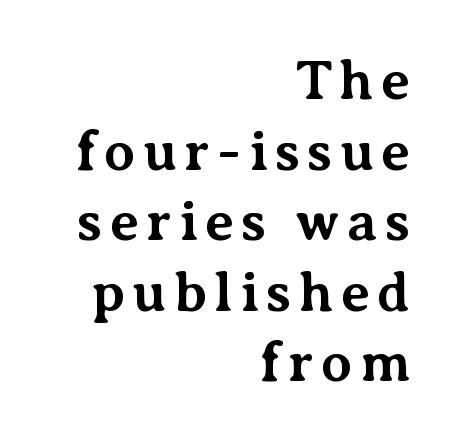
Q: Is the text bold? A: Yes.
Q: Is the text italic (slanted)? A: No, it is upright.
Q: Is the typeface a serif or a sans-serif typeface? A: Serif.
Q: Is the text underlined? A: No.
Q: How is the paragraph aligned? A: Right-aligned.
Q: Is the spacing between lines tight, normal or loose? A: Normal.
Q: Width (condensed, normal, or wide)? A: Normal.
Q: Stroke contrast? A: Medium.
Q: x-height? A: Medium.
Q: Monospaced? A: No.
